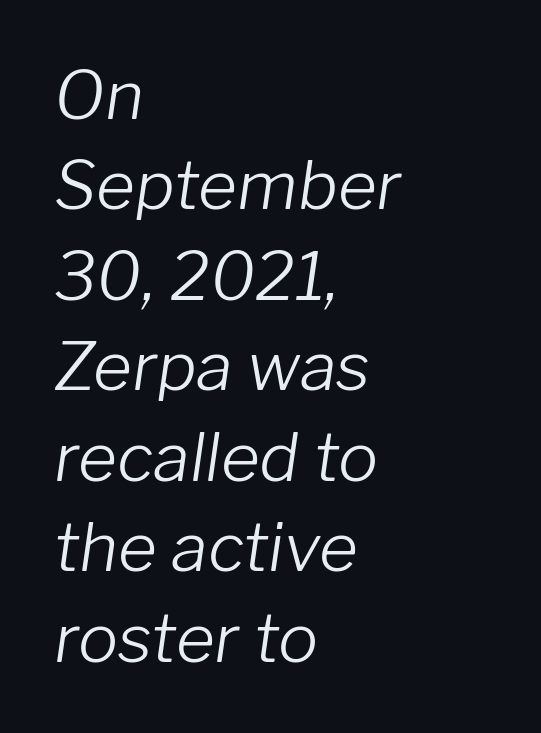
Bold? No — there's no thickening of the strokes. When letters slant like this, we call the style italic. The lines are quadded left. Underline: absent. You could not count columns in this text — the font is proportionally spaced. Here the glyphs are tracked normally, forming tight word shapes.
